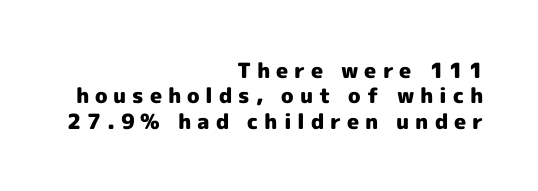
The glyphs are unaccompanied by any horizontal stroke below them. Look at the tracking — it's clearly loosened, letters drifting apart. Look at the stroke-to-counter ratio: heavy, a bold. These lines were composed using upright roman letters. Typeset ragged left — the right edge is the straight one.
